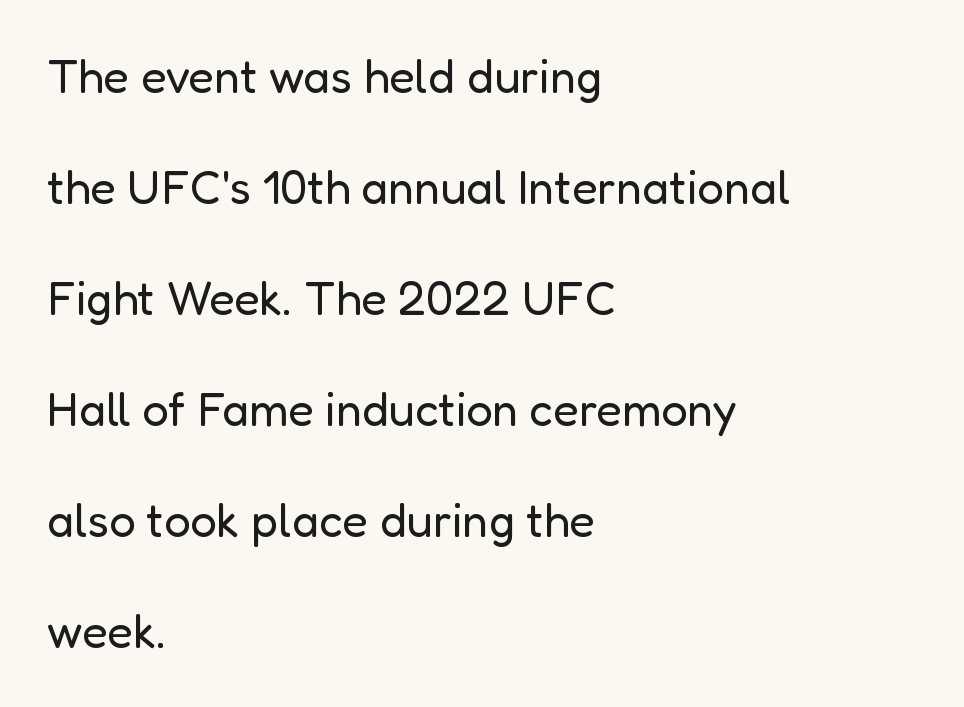
Q: Is the text bold? A: No.
Q: Is the text italic (slanted)? A: No, it is upright.
Q: Is the typeface a serif or a sans-serif typeface? A: Sans-serif.
Q: Is the text underlined? A: No.
Q: How is the paragraph aligned? A: Left-aligned.
Q: Is the spacing between letters normal or unusually wide? A: Normal.
Q: Is the spacing between lines tight, normal or loose? A: Loose.
Q: Width (condensed, normal, or wide)? A: Normal.
Q: Stroke contrast? A: Low.
Q: x-height? A: Medium.
Q: Monospaced? A: No.
